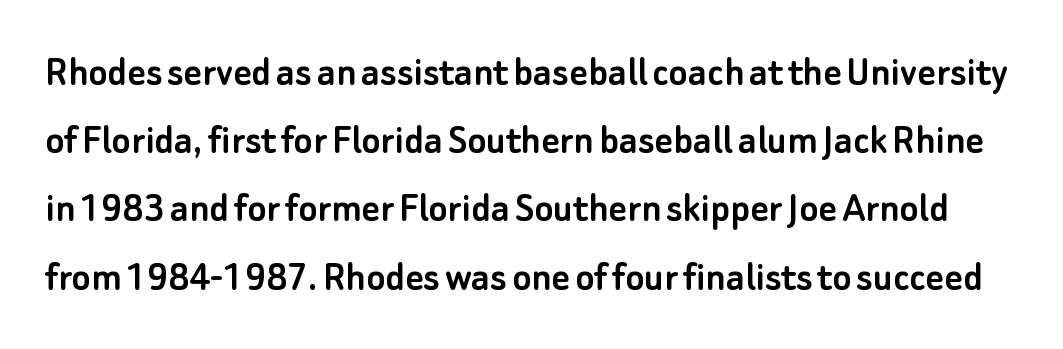
Character widths vary here, with narrow letters taking less room than wide ones. Normally led — the rows are evenly, conventionally spaced. Each letter's strokes conclude bluntly, with no projecting serifs. Is there any slant? The stems are plumb. The zone under the glyphs is completely vacant.
